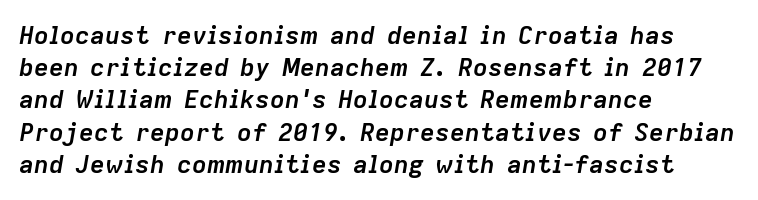
{"italic": "yes", "lean": "right", "slant_degrees": 9, "bold": "yes", "underline": "no", "align": "left", "line_spacing": "normal", "line_spacing_ratio": 1.29, "letter_spacing": "normal", "letter_spacing_em": 0.0, "glyph_px": 25}
